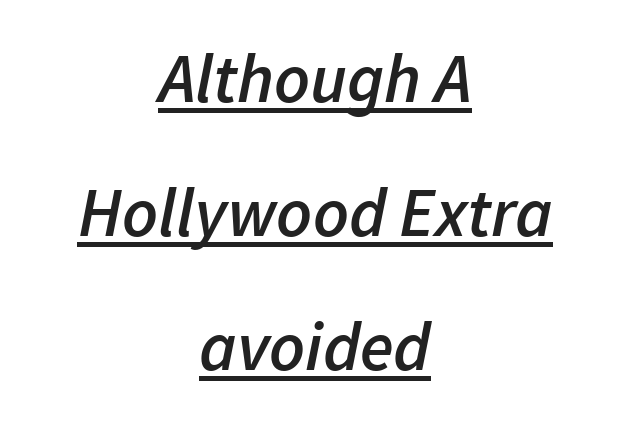
Q: Is the text bold? A: Semi-bold.
Q: Is the text italic (slanted)? A: Yes, it leans right by about 11 degrees.
Q: Is the text underlined? A: Yes.
Q: How is the paragraph aligned? A: Centered.
Q: Is the spacing between letters normal or unusually wide? A: Normal.
Q: Is the spacing between lines tight, normal or loose? A: Loose.
Q: Width (condensed, normal, or wide)? A: Normal.
Q: Stroke contrast? A: Low.
Q: x-height? A: Medium.
Q: Monospaced? A: No.
